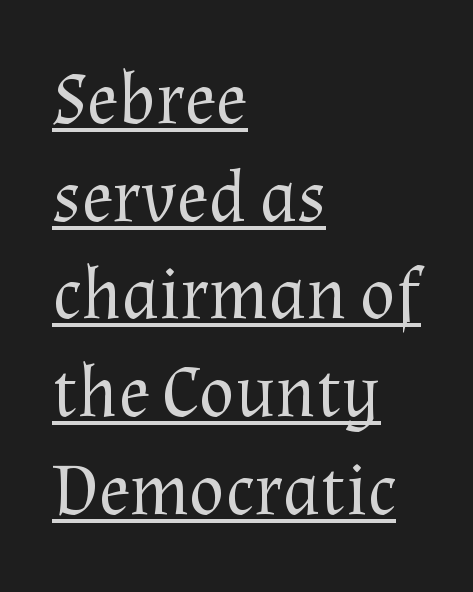
The image shows 74 px regular-weight type, upright; set left-aligned, normal line spacing (1.32x), normal letter spacing, underlined; medium stroke contrast and a medium x-height.
